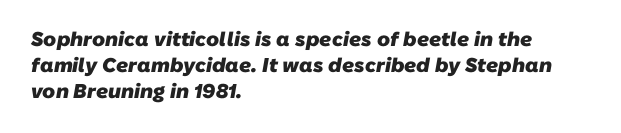
{"bold": "yes", "underline": "no", "align": "left", "line_spacing": "normal", "line_spacing_ratio": 1.3, "letter_spacing": "normal", "letter_spacing_em": 0.0, "glyph_px": 20}
